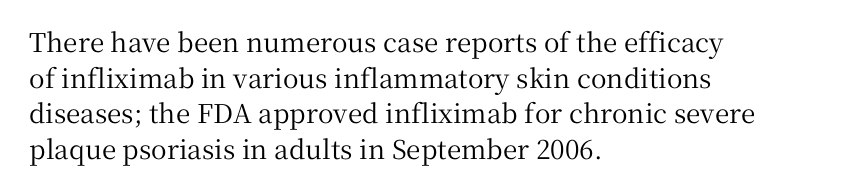
The image shows 26 px text type, upright; set left-aligned, normal line spacing (1.37x), normal letter spacing, not underlined.
